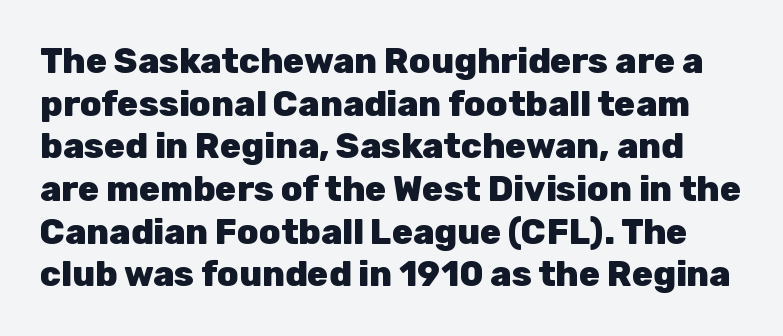
The image shows 35 px heavy sans-serif type, upright; set line spacing 1.22x, normal letter spacing, not underlined; low stroke contrast and a medium x-height.
